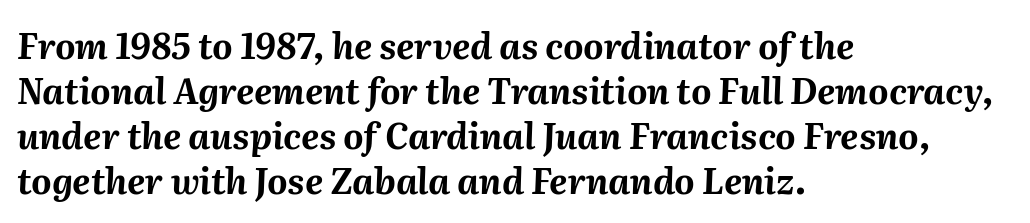
The letters are bold, with thick, heavy strokes. Notice how the stems are inclined rather than vertical — that's the hallmark of italics. The baseline area is clear. Regular leading.
